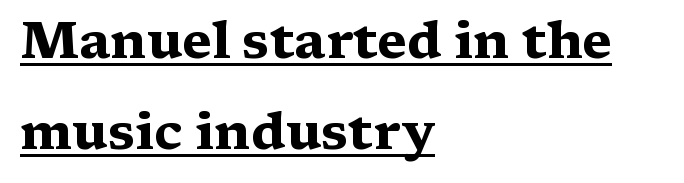
Students, note that the glyphs here touch the page at normal intervals. Teacher's note: observe the even left margin — that is flush-left alignment. Quick note: not italic, upright. The passage shown is typeset with a serif family. The string is rendered with underlining switched on. Pretty heavy lettering here — definitely bold.
